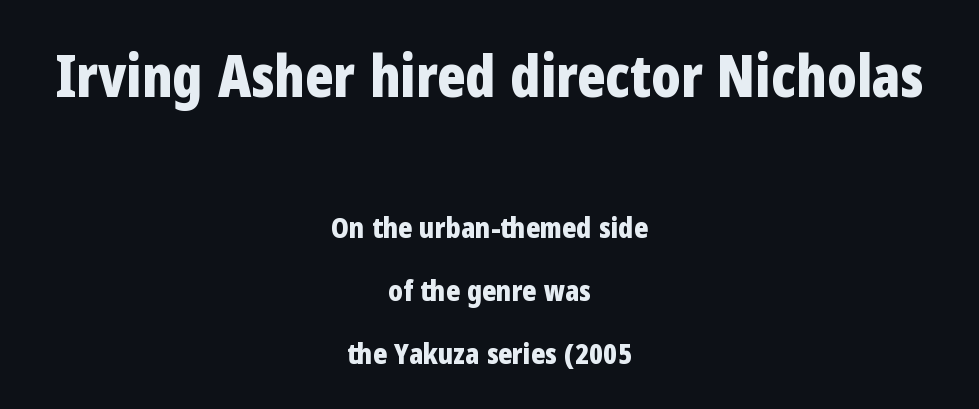
{"serif": "no", "italic": "no", "bold": "yes", "weight": "bold", "width": "condensed", "stroke_contrast": "low", "x_height": "medium", "monospaced": "no", "underline": "no", "align": "center", "line_spacing": "loose", "line_spacing_ratio": 2.17, "letter_spacing": "normal", "letter_spacing_em": 0.0, "larger_block": "first", "size_ratio": 2.0, "glyph_px": 58}
